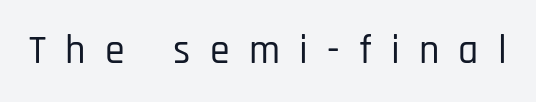
{"serif": "no", "italic": "no", "width": "condensed", "stroke_contrast": "low", "x_height": "large", "monospaced": "no", "underline": "no", "letter_spacing": "wide", "letter_spacing_em": 0.48, "glyph_px": 40}
